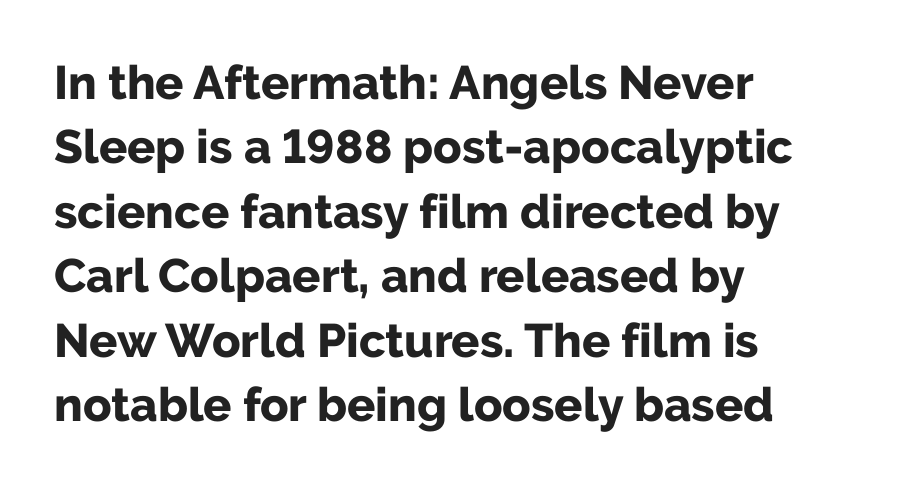
{"serif": "no", "italic": "no", "bold": "yes", "weight": "bold", "width": "normal", "stroke_contrast": "low", "x_height": "medium", "monospaced": "no", "underline": "no", "align": "left", "line_spacing": "normal", "line_spacing_ratio": 1.37, "letter_spacing": "normal", "letter_spacing_em": 0.0, "glyph_px": 47}
